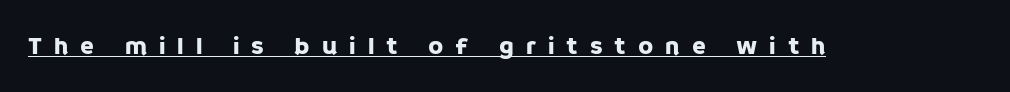
Quick note: not italic, upright. Caption: expanded tracking, letters set apart. Underline: present.
